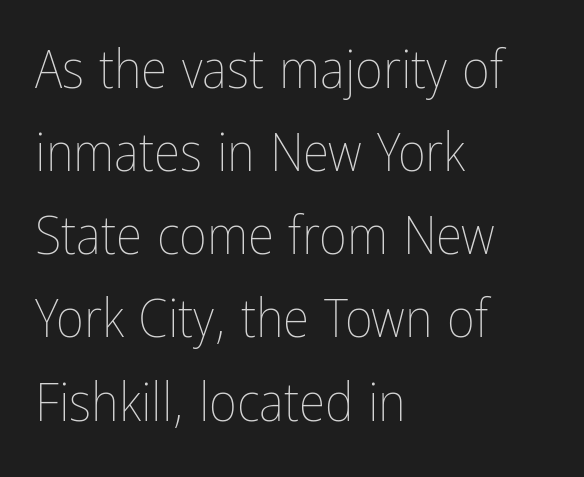
A quiet, ordinary-to-light weight characterises the typeface. Proportional: the letters do not fall into vertical columns. A typesetter would call this leading conventional body-copy spacing. The compositor pushed each line to the left boundary.
